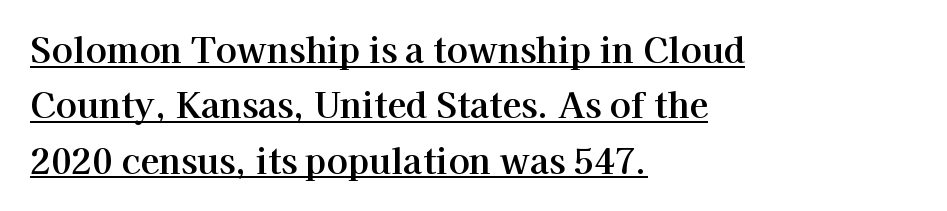
The image shows 35 px serif type, upright; set left-aligned, normal line spacing (1.58x), normal letter spacing, underlined; high stroke contrast and a medium x-height.
